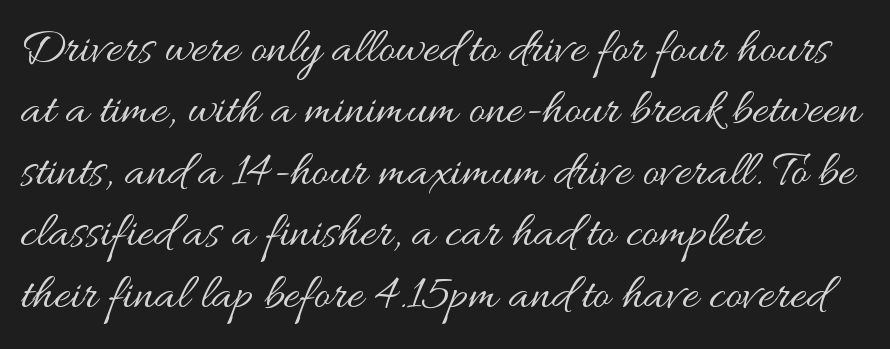
Q: Is the text bold? A: No.
Q: Is the text italic (slanted)? A: Yes.
Q: Is the text underlined? A: No.
Q: How is the paragraph aligned? A: Left-aligned.
Q: Is the spacing between letters normal or unusually wide? A: Normal.
Q: Width (condensed, normal, or wide)? A: Wide.
Q: Stroke contrast? A: Medium.
Q: x-height? A: Small.
Q: Monospaced? A: No.
